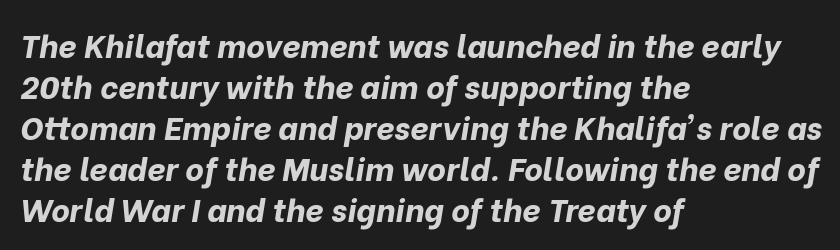
The image shows 32 px bold type, italic (leaning right); set left-aligned, normal line spacing (1.28x), normal letter spacing, not underlined; low stroke contrast and a medium x-height.
